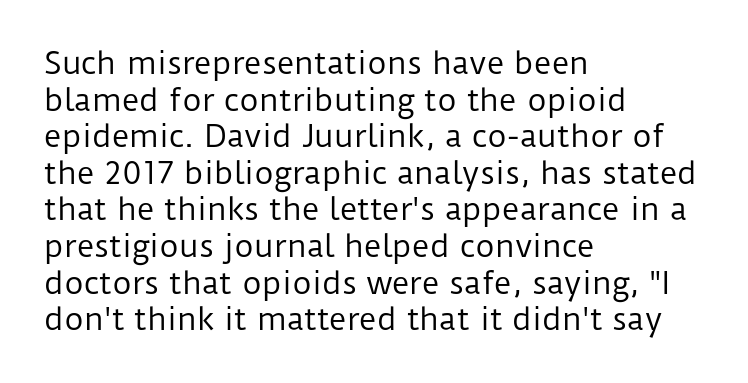
Q: Is the text bold? A: No.
Q: Is the text italic (slanted)? A: No, it is upright.
Q: Is the typeface a serif or a sans-serif typeface? A: Sans-serif.
Q: Is the text underlined? A: No.
Q: How is the paragraph aligned? A: Left-aligned.
Q: Is the spacing between letters normal or unusually wide? A: Normal.
Q: Width (condensed, normal, or wide)? A: Normal.
Q: Stroke contrast? A: Low.
Q: x-height? A: Medium.
Q: Monospaced? A: No.
